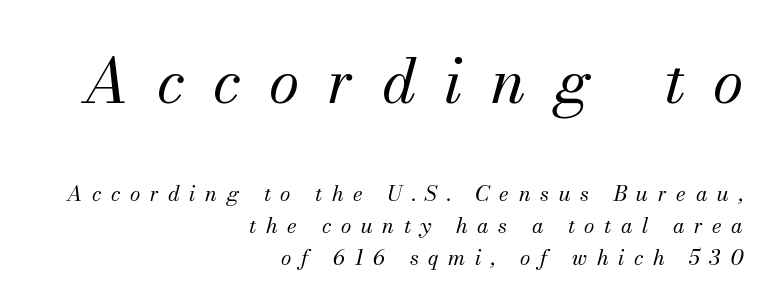
Character widths vary here, with narrow letters taking less room than wide ones. The rendering uses a moderate line-height, typical for paragraphs. Is the block centered? No — it sits flush against the right margin. Descenders are the only things crossing below the line. Characters follow at a spacing far wider than the type designer built in.
